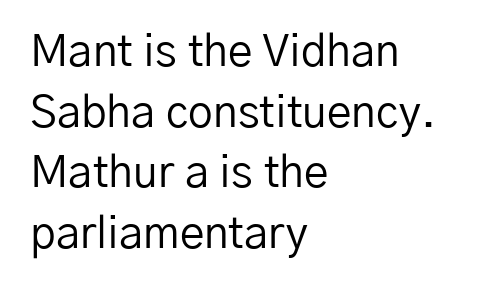
Q: Is the text bold? A: No.
Q: Is the text italic (slanted)? A: No, it is upright.
Q: Is the typeface a serif or a sans-serif typeface? A: Sans-serif.
Q: Is the text underlined? A: No.
Q: How is the paragraph aligned? A: Left-aligned.
Q: Is the spacing between letters normal or unusually wide? A: Normal.
Q: Is the spacing between lines tight, normal or loose? A: Normal.
Q: Width (condensed, normal, or wide)? A: Normal.
Q: Stroke contrast? A: Low.
Q: x-height? A: Medium.
Q: Monospaced? A: No.
